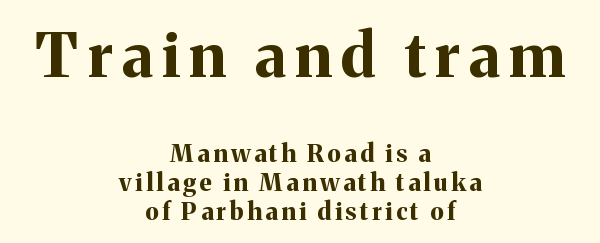
The image shows 61 px bold serif type, upright; set centered, line spacing 1.2x, not underlined; the first (top) block is 2.54x larger; medium stroke contrast and a medium x-height.
